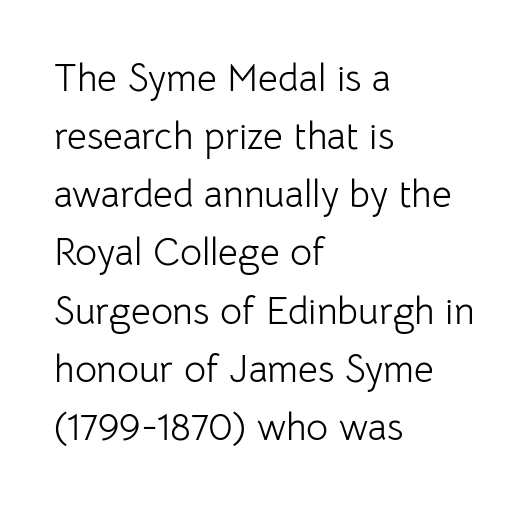
Q: Is the text bold? A: No.
Q: Is the text italic (slanted)? A: No, it is upright.
Q: Is the typeface a serif or a sans-serif typeface? A: Sans-serif.
Q: Is the text underlined? A: No.
Q: How is the paragraph aligned? A: Left-aligned.
Q: Is the spacing between letters normal or unusually wide? A: Normal.
Q: Is the spacing between lines tight, normal or loose? A: Normal.
Q: Width (condensed, normal, or wide)? A: Normal.
Q: Stroke contrast? A: Low.
Q: x-height? A: Medium.
Q: Monospaced? A: No.
